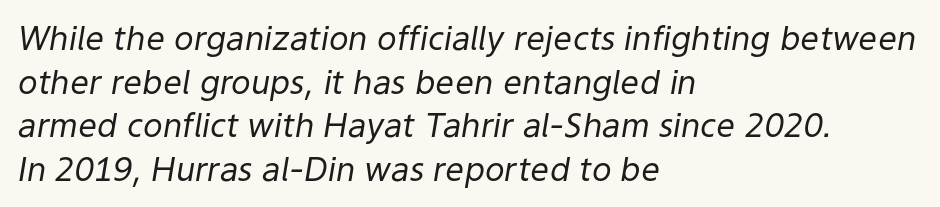
Q: Is the text bold? A: No.
Q: Is the text italic (slanted)? A: Yes, it leans right by about 9 degrees.
Q: Is the text underlined? A: No.
Q: How is the paragraph aligned? A: Left-aligned.
Q: Is the spacing between letters normal or unusually wide? A: Normal.
Q: Is the spacing between lines tight, normal or loose? A: Normal.
Q: Width (condensed, normal, or wide)? A: Normal.
Q: Stroke contrast? A: Low.
Q: x-height? A: Medium.
Q: Monospaced? A: No.
